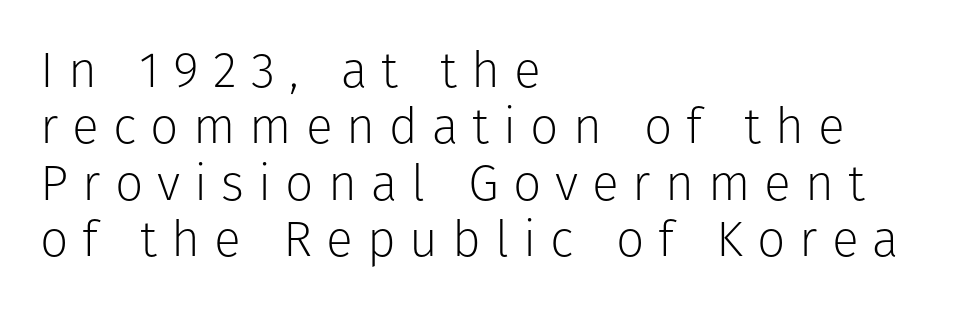
Loose tracking; the words dissolve into strings of separated letters. The glyphs are unaccompanied by any horizontal stroke below them. No heavy texture on the line: the type isn't bold. Notice how descenders almost collide with the ascenders below — that's tight leading. Is there any slant? The stems are plumb. The type family on display is of the sans-serif kind.
